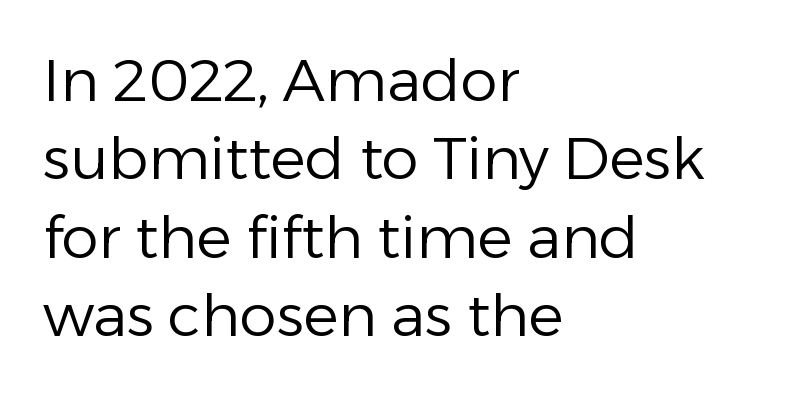
The image shows 59 px regular-weight sans-serif type, upright; set left-aligned, normal line spacing (1.33x), normal letter spacing, not underlined; low stroke contrast and a medium x-height.
